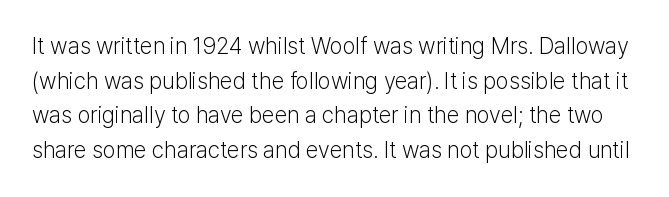
Italic: no, the glyphs are upright roman. A clean baseline with only descenders dipping below it. Caption: face not bold, strokes unweighted. Regular leading.
